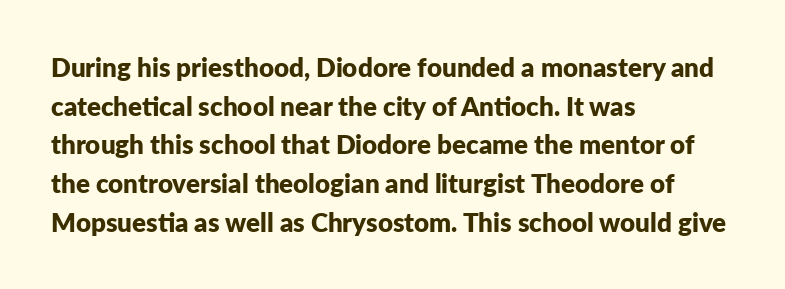
Q: Is the text bold? A: Yes.
Q: Is the text italic (slanted)? A: No, it is upright.
Q: Is the text underlined? A: No.
Q: How is the paragraph aligned? A: Left-aligned.
Q: Is the spacing between letters normal or unusually wide? A: Normal.
Q: Is the spacing between lines tight, normal or loose? A: Normal.
